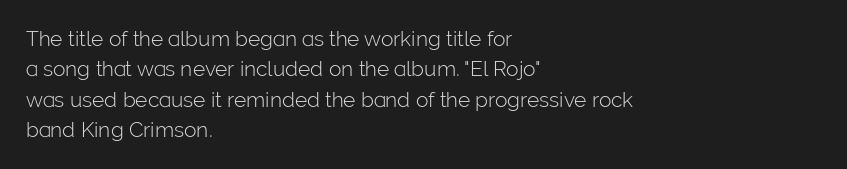
Letter spacing: default. Ink coverage per letter is moderate at most. The rag falls on the right side of this text block. Descenders are the only things crossing below the line. This block has exactly the height ordinary leading produces. This is the regular roman posture of the typeface.
